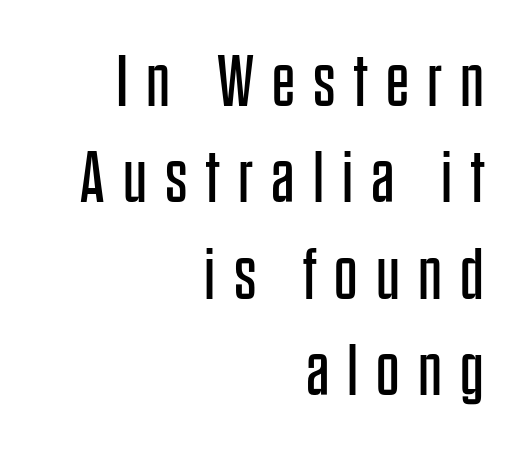
The image shows 73 px regular-weight, condensed sans-serif type, upright; set right-aligned, normal line spacing (1.32x), unusually wide letter spacing (+0.25 em), not underlined; low stroke contrast and a large x-height.
